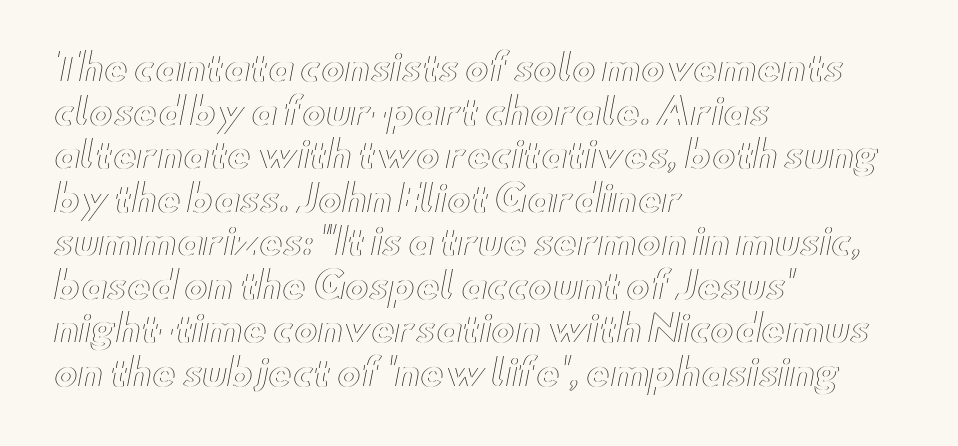
The image shows 36 px wide type; set left-aligned, line spacing 1.21x, normal letter spacing, not underlined; a small x-height.
